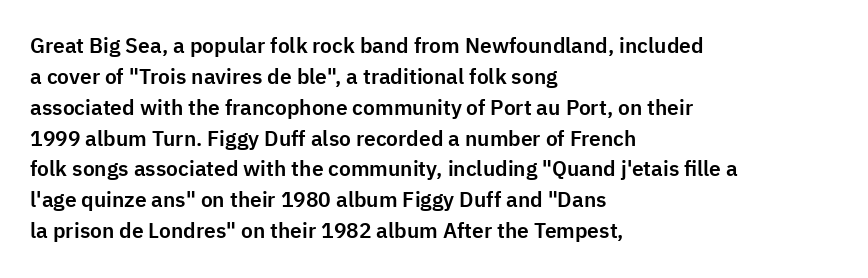
Q: Is the text italic (slanted)? A: No, it is upright.
Q: Is the text underlined? A: No.
Q: How is the paragraph aligned? A: Left-aligned.
Q: Is the spacing between letters normal or unusually wide? A: Normal.
Q: Is the spacing between lines tight, normal or loose? A: Normal.
